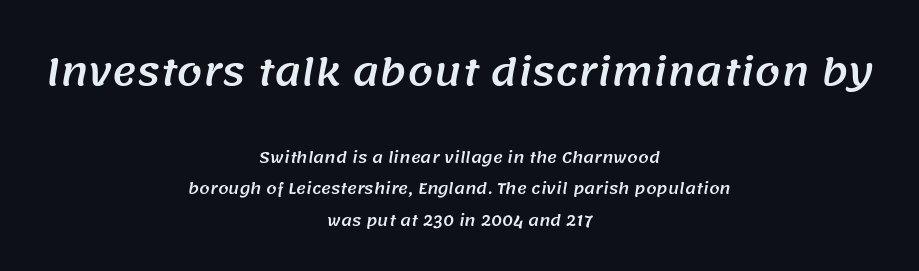
The image shows 37 px sans-serif type; set centered, loose line spacing (2.09x), normal letter spacing, not underlined; the first (top) block is 2.47x larger; medium stroke contrast and a large x-height.
